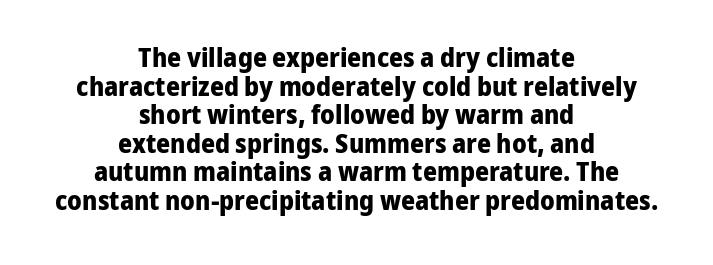
{"italic": "no", "bold": "yes", "underline": "no", "align": "center", "line_spacing": "tight", "line_spacing_ratio": 1.06, "letter_spacing": "normal", "letter_spacing_em": 0.0, "glyph_px": 27}
